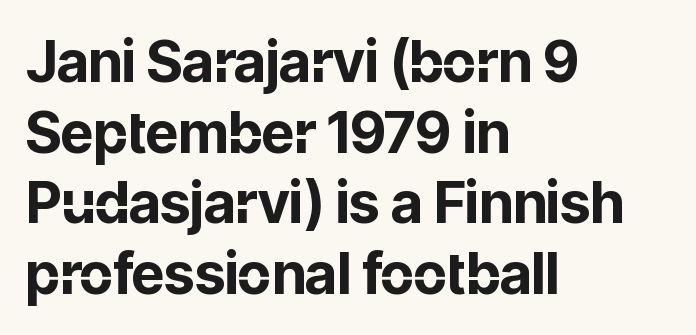
{"serif": "no", "italic": "no", "bold": "yes", "weight": "bold", "width": "normal", "stroke_contrast": "low", "x_height": "medium", "monospaced": "no", "underline": "no", "align": "left", "line_spacing_ratio": 1.24, "letter_spacing": "normal", "letter_spacing_em": 0.0, "glyph_px": 57}
